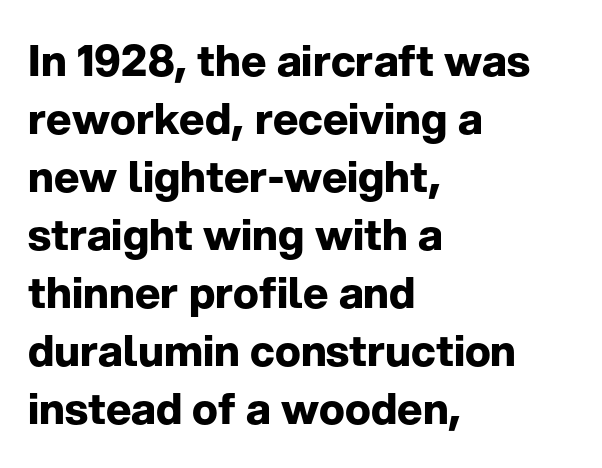
The face used here is proportionally spaced, like ordinary book or web type. Each line starts at the same left margin while the right side varies. Decoration check: the copy has no underline. Does the weight exceed regular? Yes, all the way to bold.
